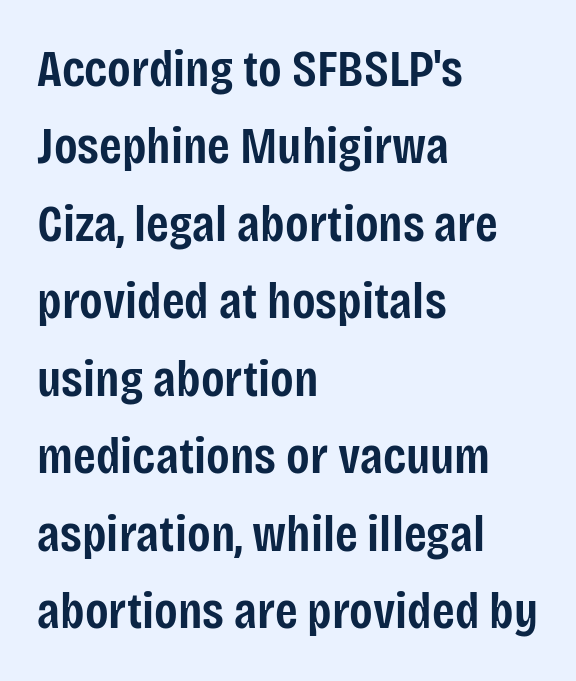
Q: Is the text bold? A: Semi-bold.
Q: Is the text italic (slanted)? A: No, it is upright.
Q: Is the typeface a serif or a sans-serif typeface? A: Sans-serif.
Q: Is the text underlined? A: No.
Q: How is the paragraph aligned? A: Left-aligned.
Q: Is the spacing between letters normal or unusually wide? A: Normal.
Q: Is the spacing between lines tight, normal or loose? A: Normal.
Q: Width (condensed, normal, or wide)? A: Condensed.
Q: Stroke contrast? A: Low.
Q: x-height? A: Large.
Q: Monospaced? A: No.
